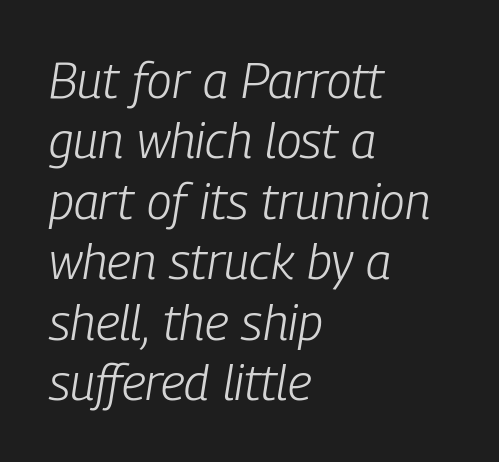
Every row of glyphs begins at an identical x-position on the left. Think of a printed novel: that variable character pitch is what you see here. Between one letter and the next there's only the usual sliver of space. A typesetter would mark this as italic. A bare baseline throughout the passage.
